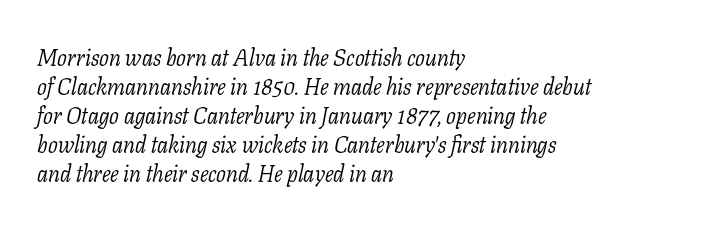
Q: Is the text bold? A: No.
Q: Is the text italic (slanted)? A: Yes, it leans right by about 11 degrees.
Q: Is the text underlined? A: No.
Q: How is the paragraph aligned? A: Left-aligned.
Q: Is the spacing between letters normal or unusually wide? A: Normal.
Q: Is the spacing between lines tight, normal or loose? A: Normal.
